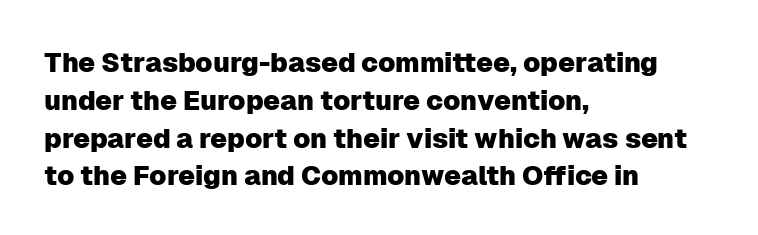
{"italic": "no", "underline": "no", "align": "left", "line_spacing": "normal", "line_spacing_ratio": 1.4, "letter_spacing": "normal", "letter_spacing_em": 0.0, "glyph_px": 27}
